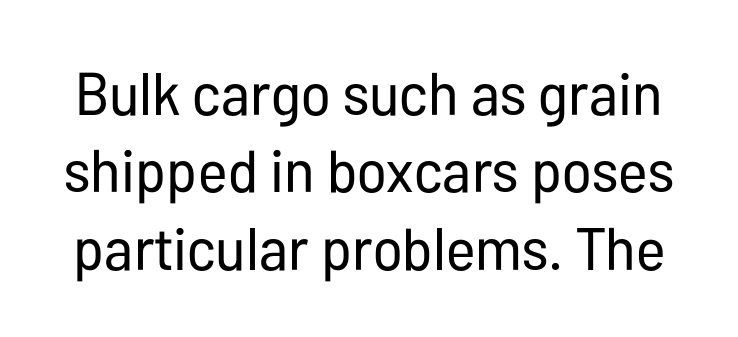
{"serif": "no", "italic": "no", "bold": "no", "weight": "regular", "width": "condensed", "stroke_contrast": "low", "x_height": "medium", "monospaced": "no", "underline": "no", "line_spacing": "normal", "line_spacing_ratio": 1.29, "letter_spacing": "normal", "letter_spacing_em": 0.0, "glyph_px": 60}
